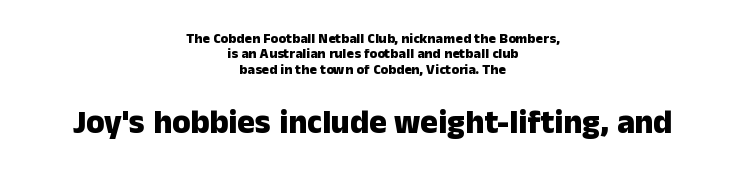
Each new line begins almost immediately beneath the previous one. These two chunks differ in scale, with the bottom chunk taking the larger measure. Between one letter and the next there's only the usual sliver of space. Looks like regular typesetting: each glyph gets only the width it needs. Every row of glyphs is offset so its center matches the block's center.
